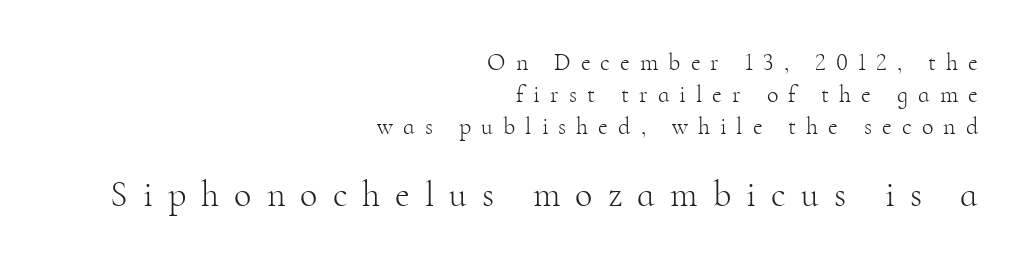
{"serif": "yes", "italic": "no", "bold": "no", "weight": "light", "width": "normal", "stroke_contrast": "high", "x_height": "small", "monospaced": "no", "underline": "no", "align": "right", "line_spacing": "normal", "line_spacing_ratio": 1.34, "letter_spacing": "wide", "letter_spacing_em": 0.42, "larger_block": "second", "size_ratio": 1.5, "glyph_px": 36}
